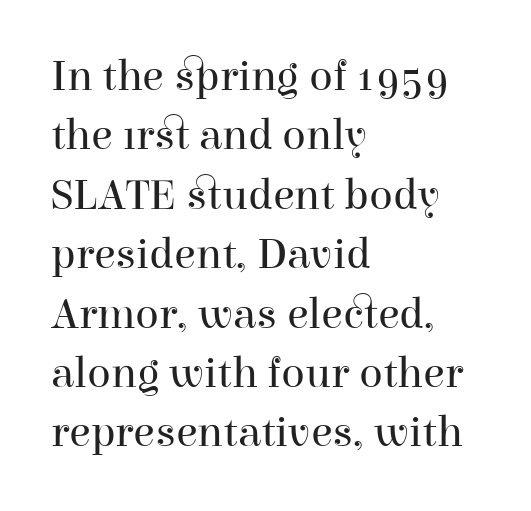
A typesetter would call this leading conventional body-copy spacing. One-word summary of the alignment: left. The space beneath each line is pristine and unruled. On a weight scale, this lands at 450 or below. These lines are rendered in a variable-pitch font. Posture: upright roman.
